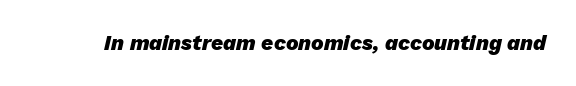
Looking at the ascenders, they clearly lean. The zone under the glyphs is completely vacant. There is no visible air inserted between adjacent glyphs. Pretty heavy lettering here — definitely bold.
